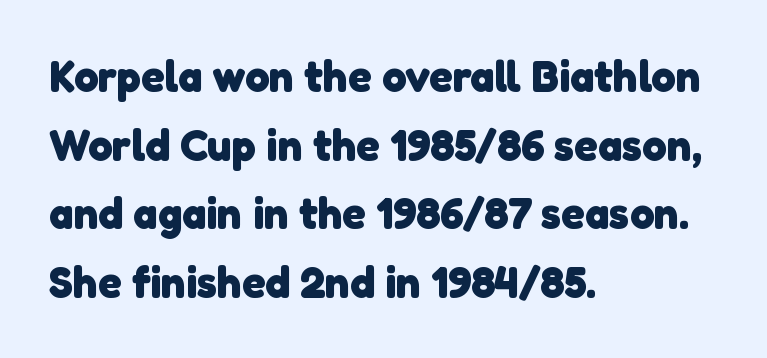
{"serif": "no", "bold": "yes", "weight": "heavy", "width": "normal", "stroke_contrast": "low", "x_height": "medium", "monospaced": "no", "underline": "no", "align": "left", "line_spacing": "normal", "line_spacing_ratio": 1.56, "letter_spacing": "normal", "letter_spacing_em": 0.0, "glyph_px": 44}
